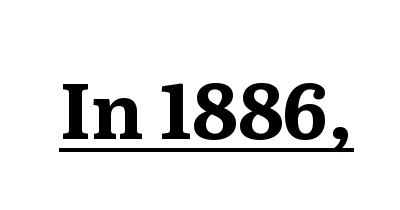
Q: Is the text bold? A: Yes.
Q: Is the text italic (slanted)? A: No, it is upright.
Q: Is the typeface a serif or a sans-serif typeface? A: Serif.
Q: Is the text underlined? A: Yes.
Q: Is the spacing between letters normal or unusually wide? A: Normal.
Q: Width (condensed, normal, or wide)? A: Normal.
Q: Stroke contrast? A: Medium.
Q: x-height? A: Medium.
Q: Monospaced? A: No.
